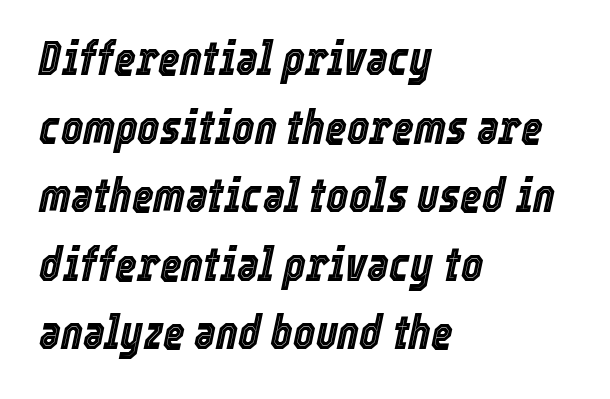
The image shows 47 px condensed type, italic (leaning right); set left-aligned, normal line spacing (1.46x), normal letter spacing, not underlined; a medium x-height.
